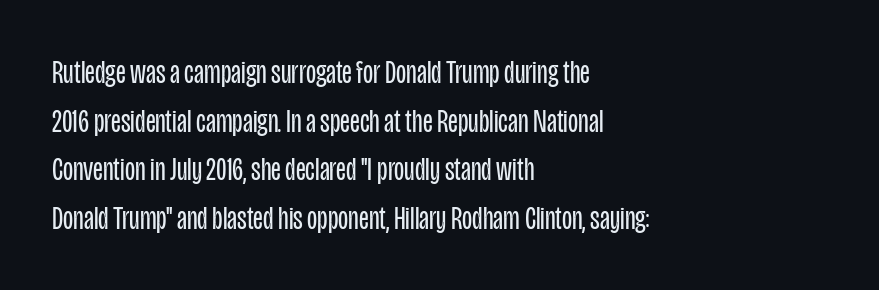
Weight: not bold — regular or lighter. Bare-footed words on every line. Notice how the stems are strictly vertical — no italics here. Looks like regular typesetting: each glyph gets only the width it needs. In terms of letterform style, serifs are entirely absent. Rows of type keep a routine distance in the vertical direction.
